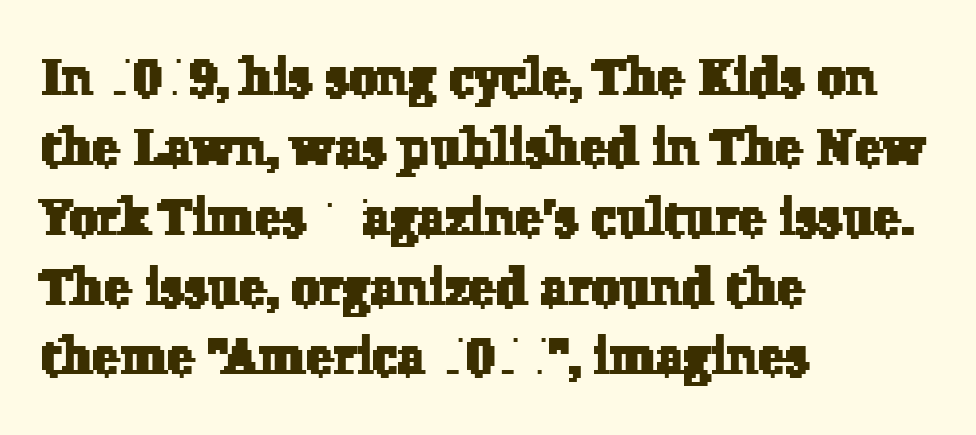
{"serif": "yes", "width": "normal", "stroke_contrast": "low", "x_height": "medium", "monospaced": "no", "underline": "no", "align": "left", "line_spacing": "normal", "line_spacing_ratio": 1.37, "letter_spacing": "normal", "letter_spacing_em": 0.0, "glyph_px": 51}
